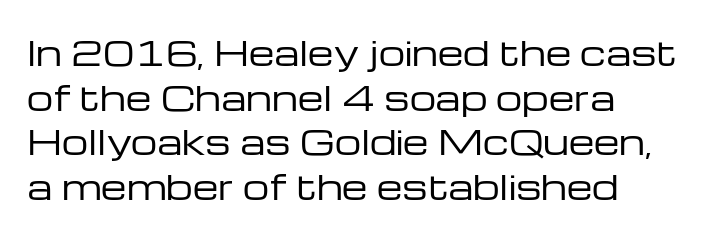
The setting favours the left margin, as ordinary paragraphs usually do. Spacing between characters is what you'd get straight out of the box. Vertical strokes here are truly vertical. Rows of type keep a routine distance in the vertical direction. The type family on display is of the sans-serif kind.
